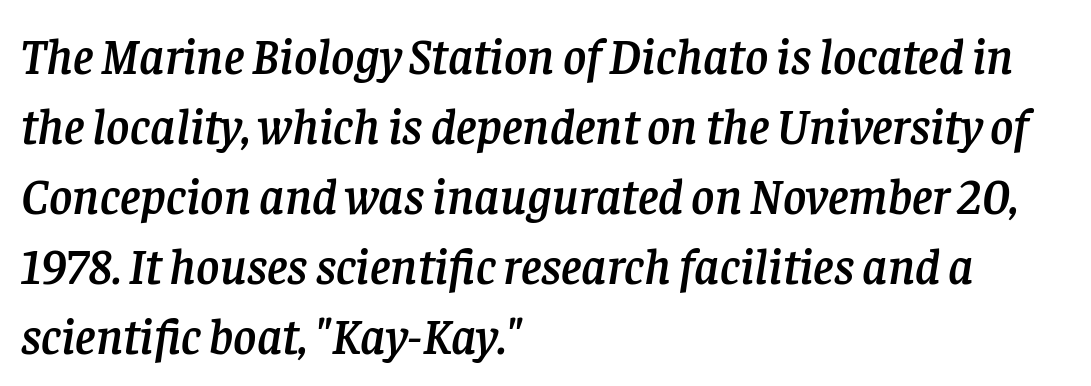
Q: Is the text italic (slanted)? A: Yes, it leans right by about 8 degrees.
Q: Is the typeface a serif or a sans-serif typeface? A: Serif.
Q: Is the text underlined? A: No.
Q: How is the paragraph aligned? A: Left-aligned.
Q: Is the spacing between letters normal or unusually wide? A: Normal.
Q: Is the spacing between lines tight, normal or loose? A: Normal.
Q: Width (condensed, normal, or wide)? A: Normal.
Q: Stroke contrast? A: Low.
Q: x-height? A: Large.
Q: Monospaced? A: No.
